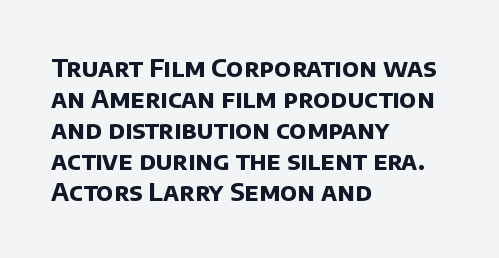
Q: Is the text bold? A: Yes.
Q: Is the text underlined? A: No.
Q: How is the paragraph aligned? A: Left-aligned.
Q: Is the spacing between letters normal or unusually wide? A: Normal.
